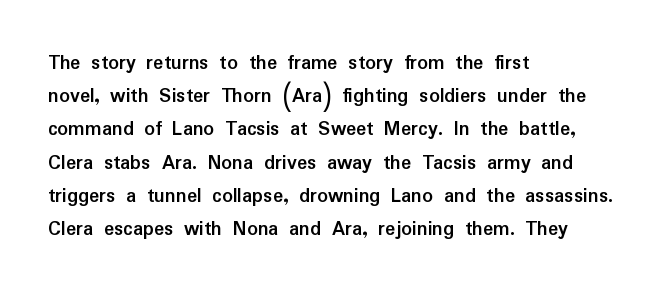
{"italic": "no", "bold": "yes", "underline": "no", "align": "left", "line_spacing": "normal", "line_spacing_ratio": 1.58, "letter_spacing": "normal", "letter_spacing_em": 0.0, "glyph_px": 21}
